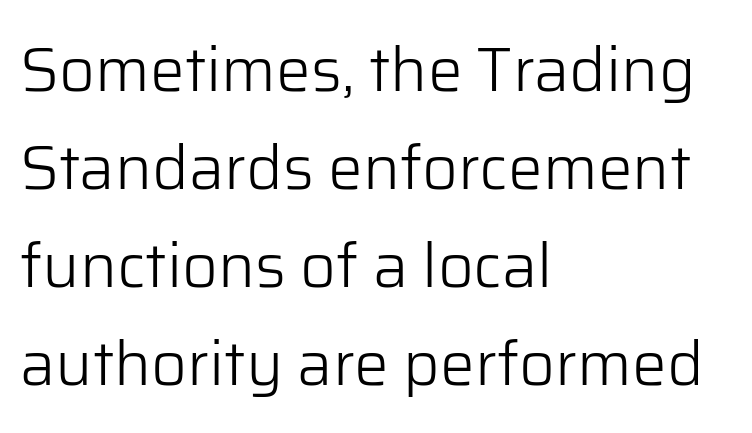
The image shows 62 px light sans-serif type, upright; set left-aligned, normal line spacing (1.58x), normal letter spacing, not underlined; low stroke contrast and a medium x-height.
